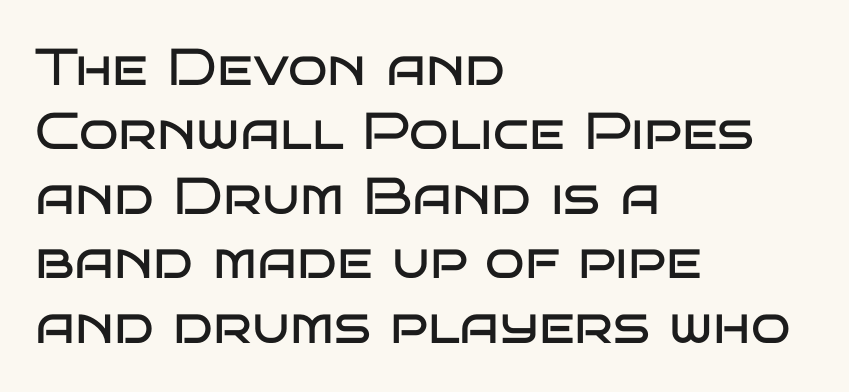
The image shows 52 px regular-weight, wide sans-serif type, upright; set left-aligned, line spacing 1.24x, normal letter spacing, not underlined; low stroke contrast and a large x-height.
